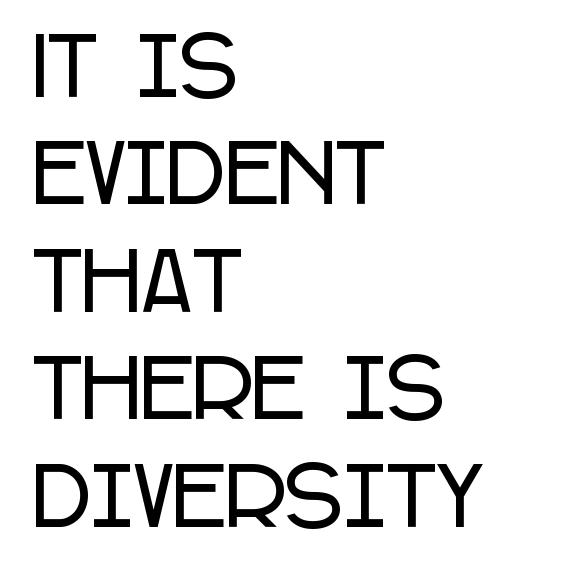
The image shows 79 px condensed sans-serif type, upright; set left-aligned, normal line spacing (1.36x), normal letter spacing, not underlined; low stroke contrast and a large x-height.
